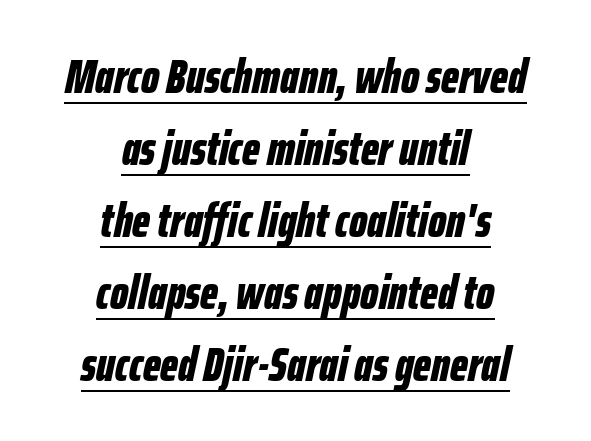
The image shows 48 px bold, condensed type, italic (leaning right); set centered, normal line spacing (1.5x), normal letter spacing, underlined; low stroke contrast and a medium x-height.
